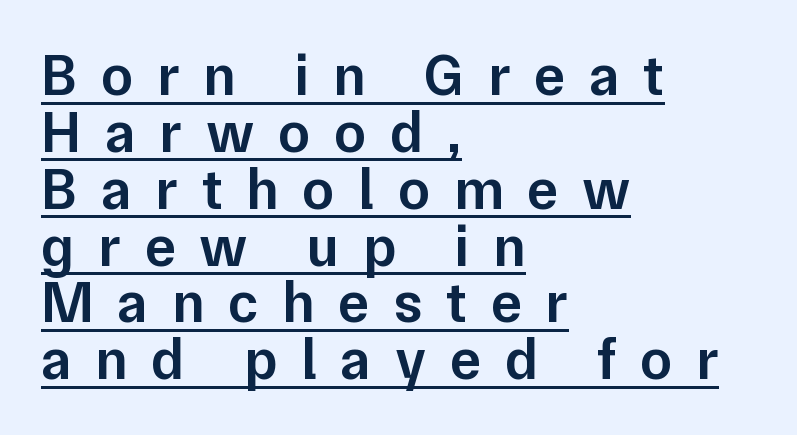
Q: Is the text bold? A: Semi-bold.
Q: Is the text italic (slanted)? A: No, it is upright.
Q: Is the typeface a serif or a sans-serif typeface? A: Sans-serif.
Q: Is the text underlined? A: Yes.
Q: How is the paragraph aligned? A: Left-aligned.
Q: Is the spacing between letters normal or unusually wide? A: Unusually wide.
Q: Is the spacing between lines tight, normal or loose? A: Tight.
Q: Width (condensed, normal, or wide)? A: Normal.
Q: Stroke contrast? A: Low.
Q: x-height? A: Medium.
Q: Monospaced? A: No.
